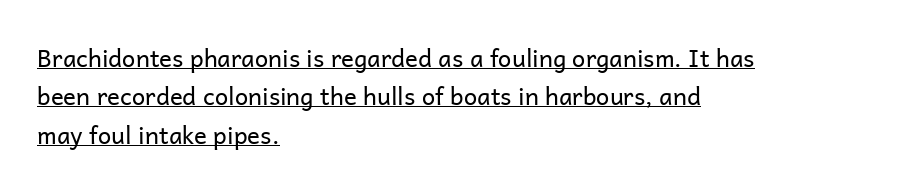
Q: Is the text bold? A: No.
Q: Is the text italic (slanted)? A: No, it is upright.
Q: Is the text underlined? A: Yes.
Q: How is the paragraph aligned? A: Left-aligned.
Q: Is the spacing between letters normal or unusually wide? A: Normal.
Q: Is the spacing between lines tight, normal or loose? A: Normal.
